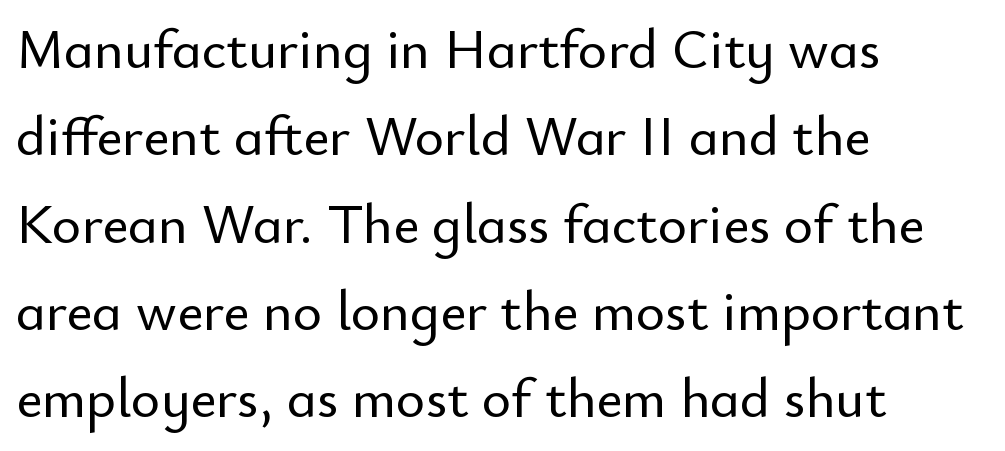
Q: Is the text italic (slanted)? A: No, it is upright.
Q: Is the typeface a serif or a sans-serif typeface? A: Sans-serif.
Q: Is the text underlined? A: No.
Q: How is the paragraph aligned? A: Left-aligned.
Q: Is the spacing between letters normal or unusually wide? A: Normal.
Q: Is the spacing between lines tight, normal or loose? A: Normal.
Q: Width (condensed, normal, or wide)? A: Normal.
Q: Stroke contrast? A: Low.
Q: x-height? A: Small.
Q: Monospaced? A: No.
